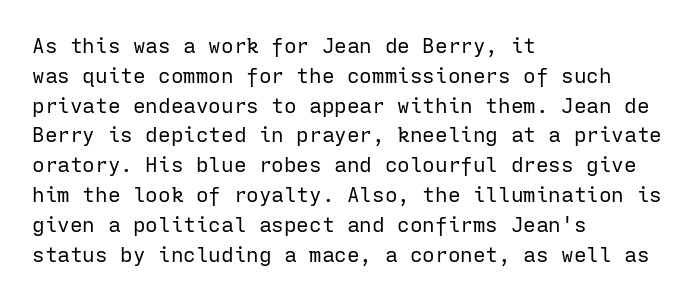
The image shows 21 px text type, upright; set left-aligned, normal line spacing (1.42x), normal letter spacing, not underlined.
